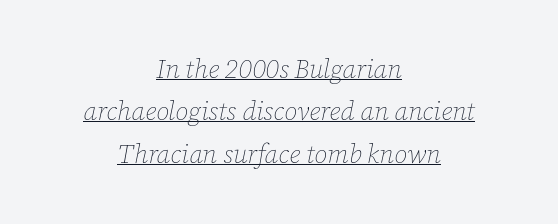
The image shows 26 px text type, italic (leaning right); set centered, normal line spacing (1.63x), normal letter spacing, underlined.
